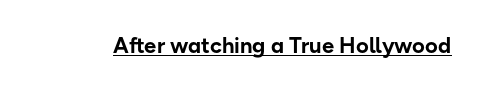
{"italic": "no", "bold": "yes", "underline": "yes", "letter_spacing": "normal", "letter_spacing_em": 0.0, "glyph_px": 22}
